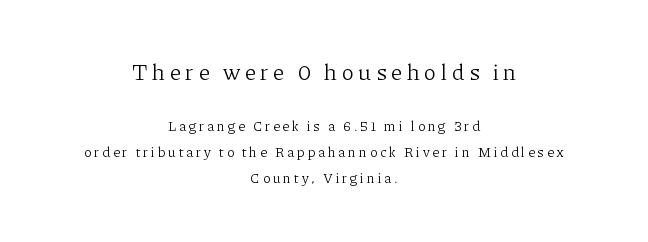
Q: Is the text bold? A: No.
Q: Is the text italic (slanted)? A: No, it is upright.
Q: Is the text underlined? A: No.
Q: How is the paragraph aligned? A: Centered.
Q: Is the spacing between letters normal or unusually wide? A: Unusually wide.
Q: Which block of text is set in a larger size, the first (top) or the second (bottom)? A: The first (top) one.
